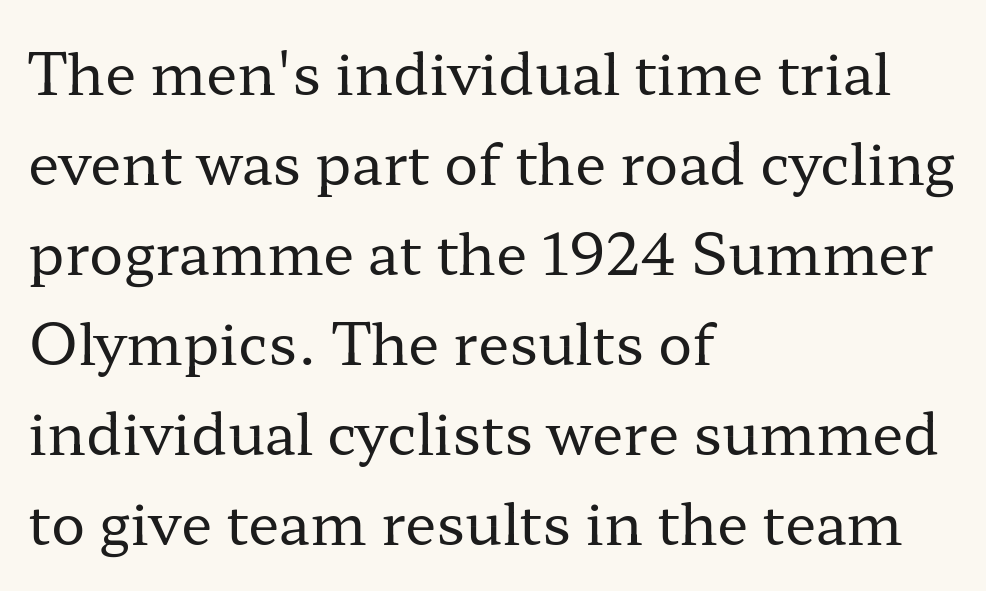
The image shows 57 px regular-weight, wide serif type, upright; set left-aligned, normal line spacing (1.58x), normal letter spacing, not underlined; low stroke contrast and a medium x-height.
